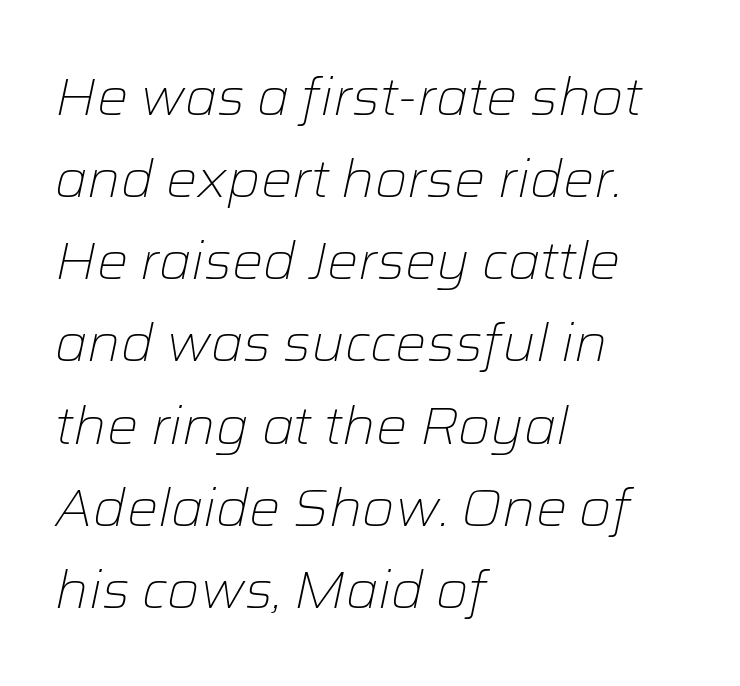
{"italic": "yes", "lean": "right", "slant_degrees": 12, "bold": "no", "weight": "light", "width": "normal", "stroke_contrast": "low", "x_height": "medium", "monospaced": "no", "underline": "no", "align": "left", "line_spacing": "normal", "line_spacing_ratio": 1.58, "letter_spacing": "normal", "letter_spacing_em": 0.0, "glyph_px": 52}
